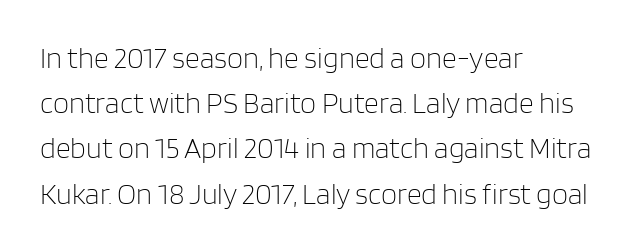
The image shows 29 px light sans-serif type, upright; set left-aligned, normal line spacing (1.56x), normal letter spacing, not underlined; low stroke contrast and a large x-height.
